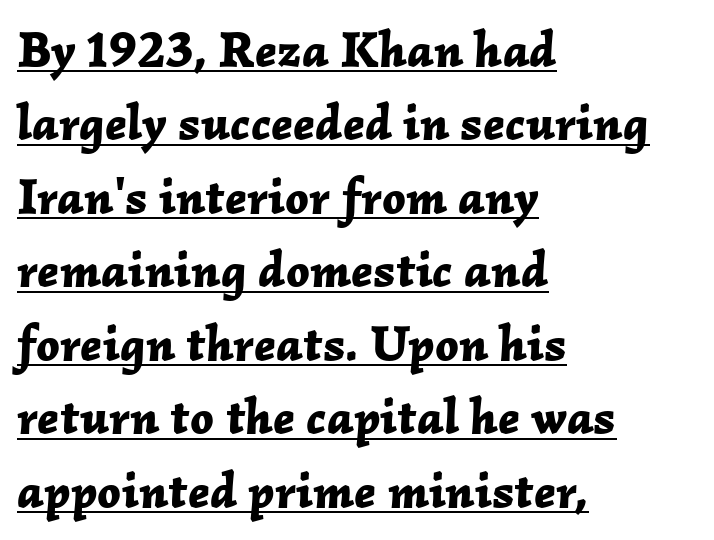
Varying glyph widths throughout — classic text-font behaviour. The designer left line spacing at the default. Tracking here is standard; glyphs follow each other at the usual distance. Strokes here are thick enough to call this a true bold. You can see a thin bar hugging the bottom of the glyphs.
